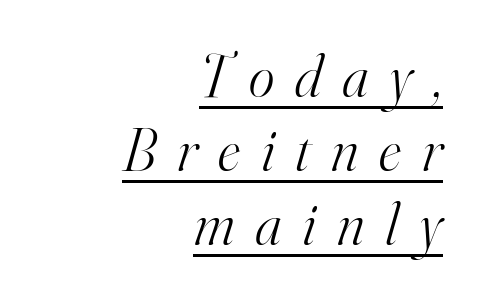
{"serif": "yes", "italic": "yes", "lean": "right", "slant_degrees": 16, "bold": "no", "weight": "light", "width": "normal", "stroke_contrast": "high", "x_height": "small", "monospaced": "no", "underline": "yes", "align": "right", "line_spacing_ratio": 1.21, "letter_spacing": "wide", "letter_spacing_em": 0.34, "glyph_px": 61}
